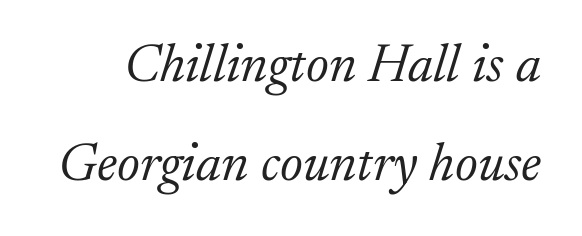
{"serif": "yes", "italic": "yes", "lean": "right", "slant_degrees": 17, "bold": "no", "weight": "light", "width": "normal", "stroke_contrast": "low", "x_height": "small", "monospaced": "no", "underline": "no", "line_spacing_ratio": 1.83, "letter_spacing": "normal", "letter_spacing_em": 0.0, "glyph_px": 54}
